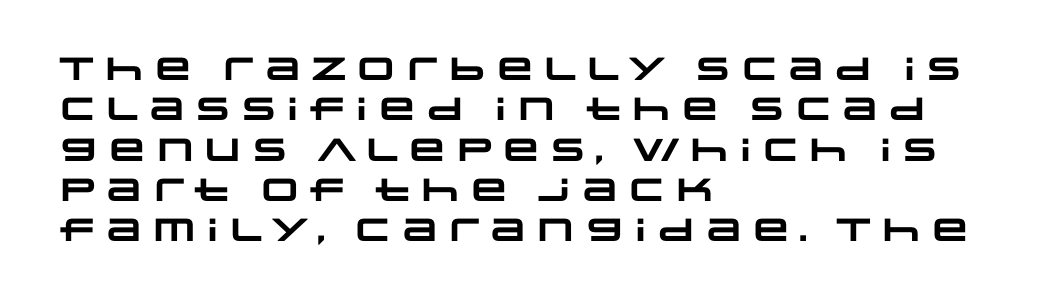
The image shows 32 px heavy, wide sans-serif type; set left-aligned, normal line spacing (1.26x), normal letter spacing, not underlined; low stroke contrast and a large x-height.
